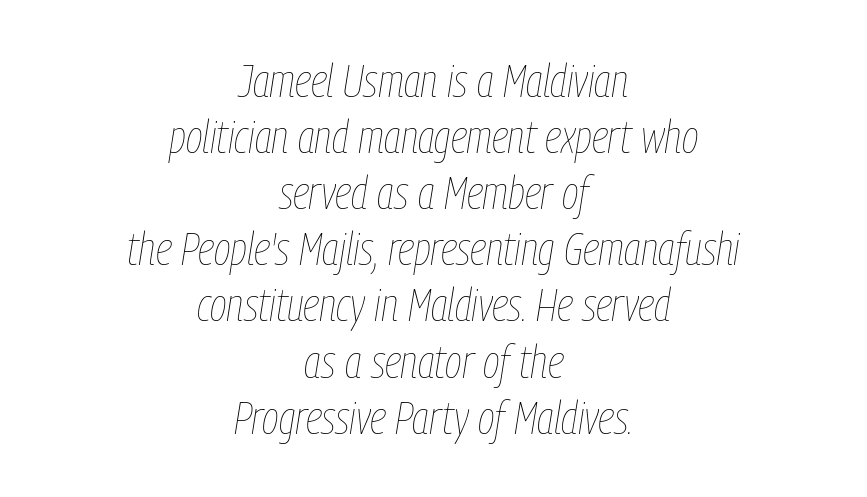
The image shows 46 px thin, condensed type, italic (leaning right); set centered, line spacing 1.22x, normal letter spacing, not underlined; low stroke contrast and a medium x-height.
